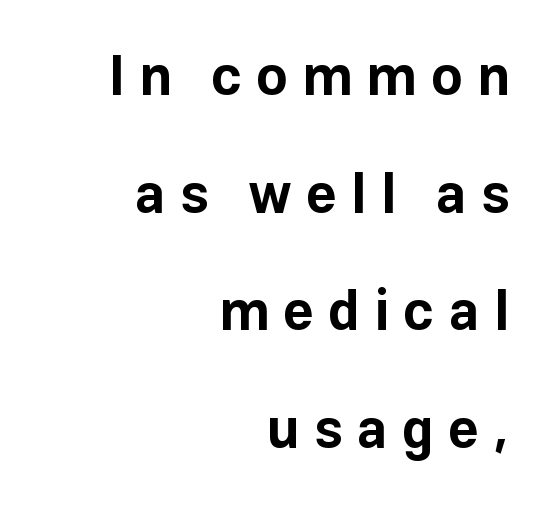
{"serif": "no", "italic": "no", "bold": "yes", "weight": "bold", "width": "normal", "stroke_contrast": "low", "x_height": "medium", "monospaced": "no", "underline": "no", "align": "right", "line_spacing": "loose", "line_spacing_ratio": 2.14, "letter_spacing": "wide", "letter_spacing_em": 0.25, "glyph_px": 55}
